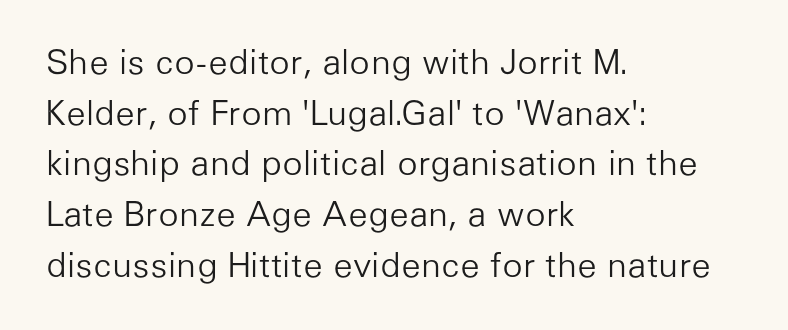
{"serif": "no", "italic": "no", "bold": "no", "weight": "light", "width": "normal", "stroke_contrast": "low", "x_height": "medium", "monospaced": "no", "underline": "no", "align": "left", "line_spacing": "normal", "line_spacing_ratio": 1.49, "letter_spacing": "normal", "letter_spacing_em": 0.0, "glyph_px": 34}
